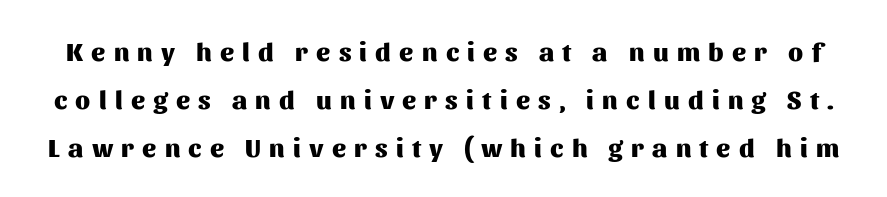
The image shows 26 px bold type, upright; set line spacing 1.85x, unusually wide letter spacing (+0.32 em), not underlined.
